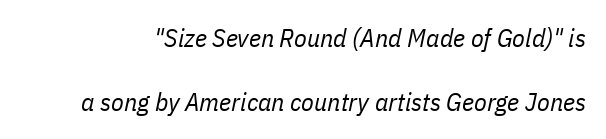
Think standard paragraph weight, or any step lighter than that. A typesetter would mark this as italic. Whoever set this chose breathing room over compactness in the vertical rhythm. Quick note: underline off. There is no visible air inserted between adjacent glyphs.
